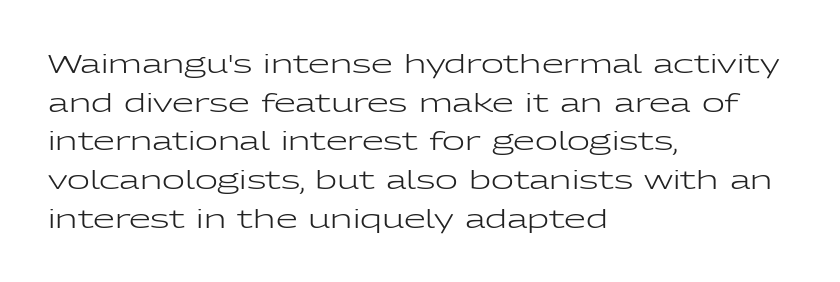
Q: Is the text bold? A: No.
Q: Is the text italic (slanted)? A: No, it is upright.
Q: Is the text underlined? A: No.
Q: How is the paragraph aligned? A: Left-aligned.
Q: Is the spacing between letters normal or unusually wide? A: Normal.
Q: Is the spacing between lines tight, normal or loose? A: Normal.
